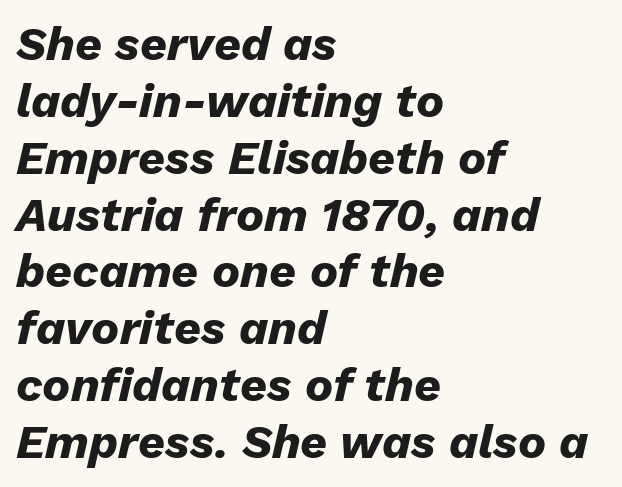
Q: Is the text bold? A: Yes.
Q: Is the text italic (slanted)? A: Yes, it leans right by about 13 degrees.
Q: Is the text underlined? A: No.
Q: How is the paragraph aligned? A: Left-aligned.
Q: Is the spacing between letters normal or unusually wide? A: Normal.
Q: Width (condensed, normal, or wide)? A: Normal.
Q: Stroke contrast? A: Low.
Q: x-height? A: Medium.
Q: Monospaced? A: No.
